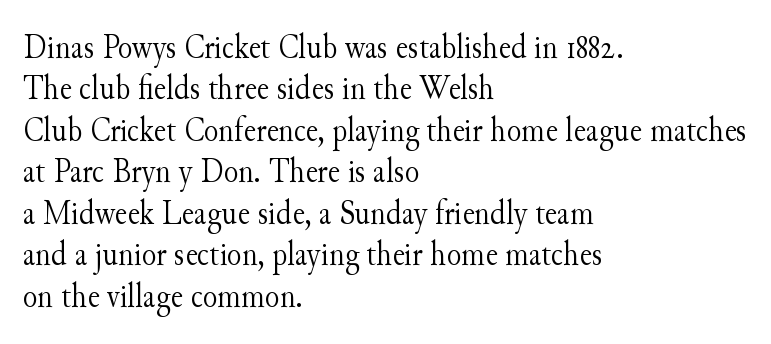
What kind of face is this? One with serifs. You could not count columns in this text — the font is proportionally spaced. Do the letters lean? They stand straight. No heavy texture on the line: the type isn't bold. Typeset ragged right — the left edge is the straight one.
